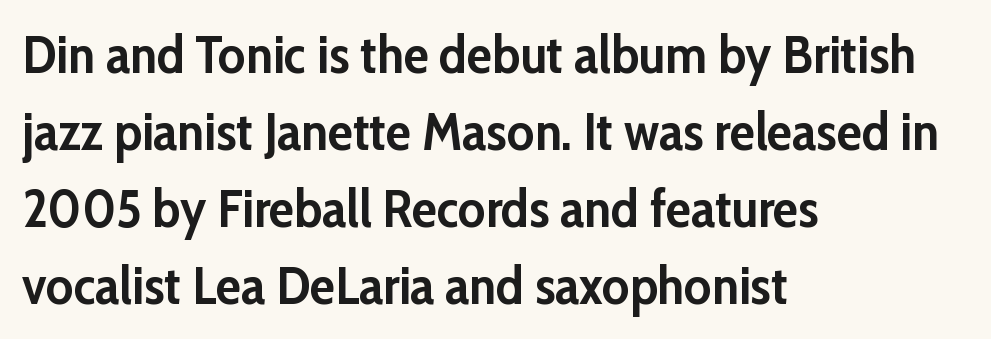
{"serif": "no", "italic": "no", "bold": "yes", "weight": "semibold", "width": "normal", "stroke_contrast": "low", "x_height": "medium", "monospaced": "no", "underline": "no", "align": "left", "line_spacing": "normal", "line_spacing_ratio": 1.48, "letter_spacing": "normal", "letter_spacing_em": 0.0, "glyph_px": 52}
